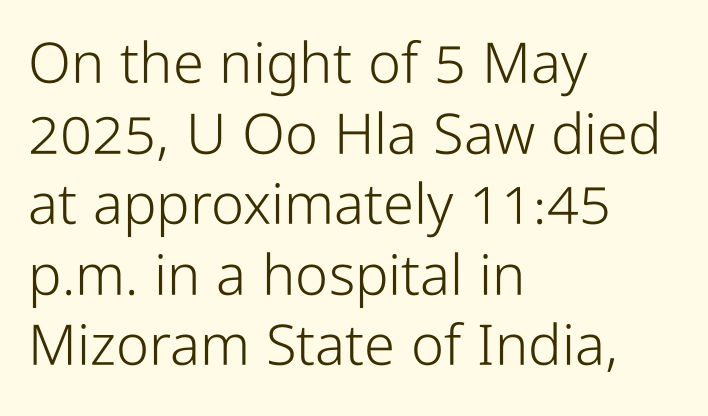
Any mark beneath the type? The region is blank. This reads as an unemphasized weight, regular at the heaviest. Does the lettering tilt? It doesn't — this is upright. Caption: multi-line text, flush left, ragged right. The rendering uses natural spacing where letterforms have individual widths.
